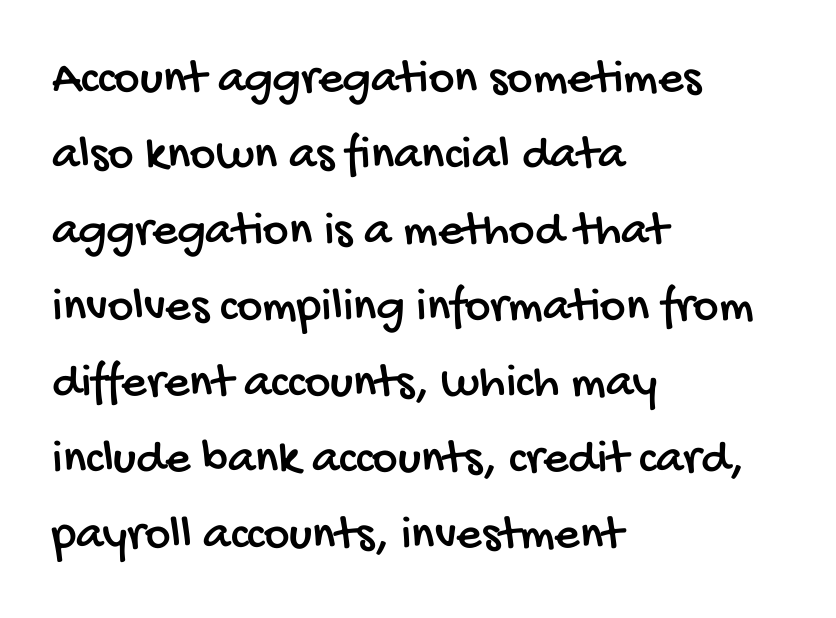
Q: Is the typeface a serif or a sans-serif typeface? A: Sans-serif.
Q: Is the text underlined? A: No.
Q: How is the paragraph aligned? A: Left-aligned.
Q: Is the spacing between letters normal or unusually wide? A: Normal.
Q: Is the spacing between lines tight, normal or loose? A: Normal.
Q: Width (condensed, normal, or wide)? A: Condensed.
Q: Stroke contrast? A: Low.
Q: x-height? A: Large.
Q: Monospaced? A: No.
